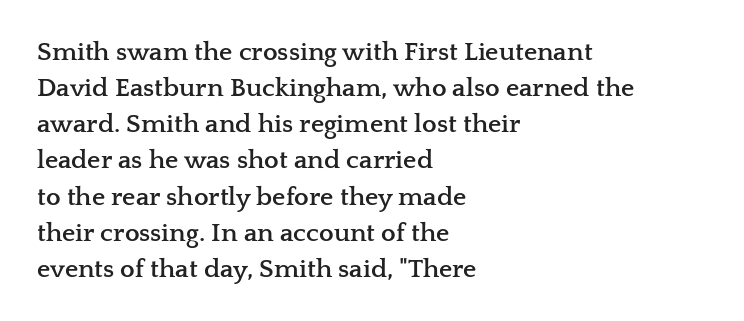
The image shows 26 px bold type, upright; set left-aligned, normal line spacing (1.39x), normal letter spacing, not underlined.
